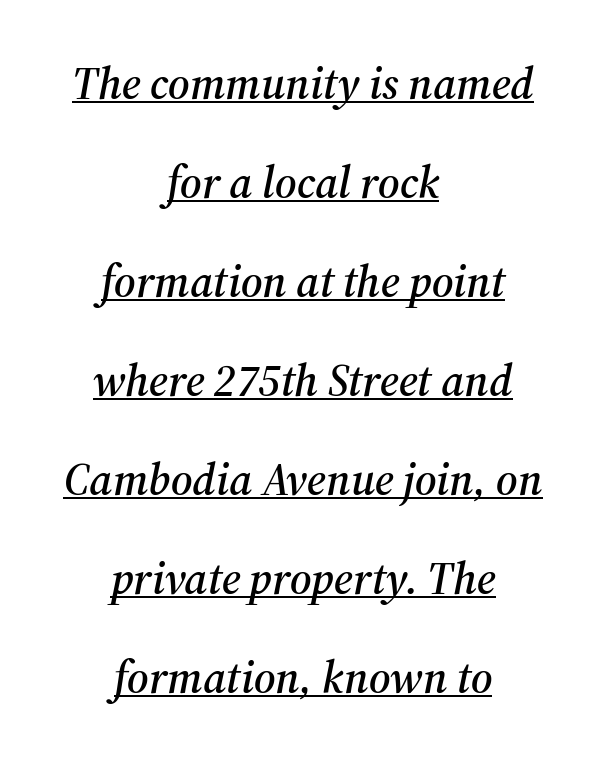
Notice how the passage keeps no hard edge, just a central spine. A typesetter would call this zero additional tracking. This sample has the flowing, uneven cadence of proportional lettering. The space between consecutive lines is lavish. You can tell it's italic because the verticals aren't actually vertical. Old-style or modern, the face here clearly has serifs.
